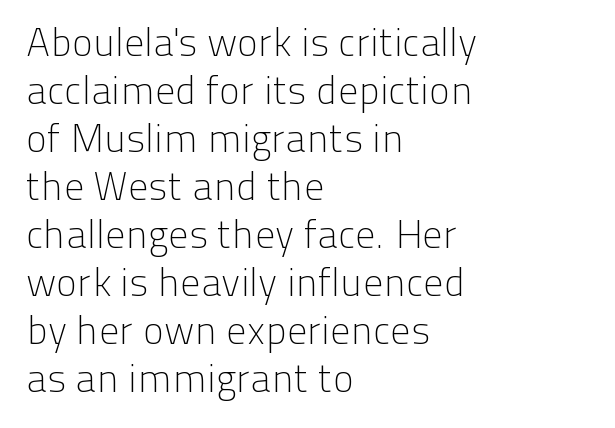
Think of a printed novel: that variable character pitch is what you see here. Between one letter and the next there's only the usual sliver of space. Teacher's note: observe the even left margin — that is flush-left alignment. Honestly, there is no underline to notice here at all. The characters display no serif detailing; their extremities are plain. This sample uses an upright cut, with every glyph sitting square on the baseline.
